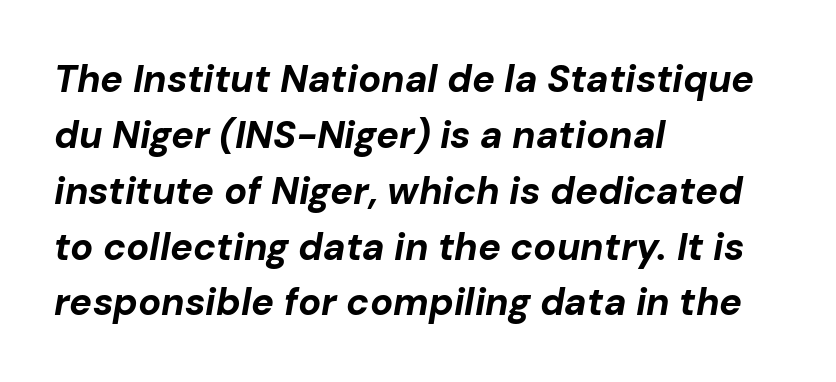
Heavy-handed strokes throughout: this text is bold. In CSS terms this would be text-align: left. Looks like regular typesetting: each glyph gets only the width it needs. Any mark beneath the type? The region is blank. Honestly, the letter spacing is just normal — you wouldn't notice it.
